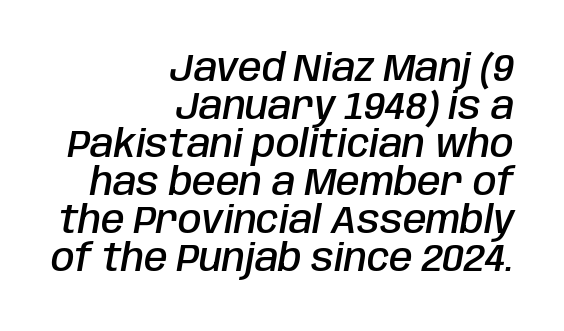
Q: Is the text bold? A: Semi-bold.
Q: Is the text italic (slanted)? A: Yes, it leans right by about 10 degrees.
Q: Is the text underlined? A: No.
Q: How is the paragraph aligned? A: Right-aligned.
Q: Is the spacing between letters normal or unusually wide? A: Normal.
Q: Is the spacing between lines tight, normal or loose? A: Tight.
Q: Width (condensed, normal, or wide)? A: Condensed.
Q: Stroke contrast? A: Low.
Q: x-height? A: Large.
Q: Monospaced? A: No.
